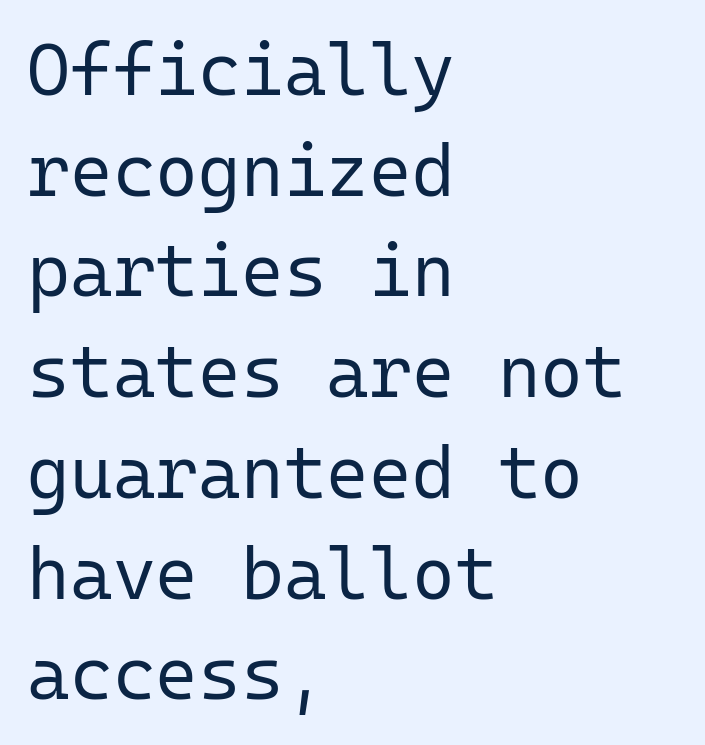
{"serif": "no", "italic": "no", "bold": "no", "weight": "regular", "width": "normal", "stroke_contrast": "low", "x_height": "medium", "monospaced": "yes", "underline": "no", "align": "left", "line_spacing": "normal", "line_spacing_ratio": 1.38, "letter_spacing": "normal", "letter_spacing_em": 0.0, "glyph_px": 73}
